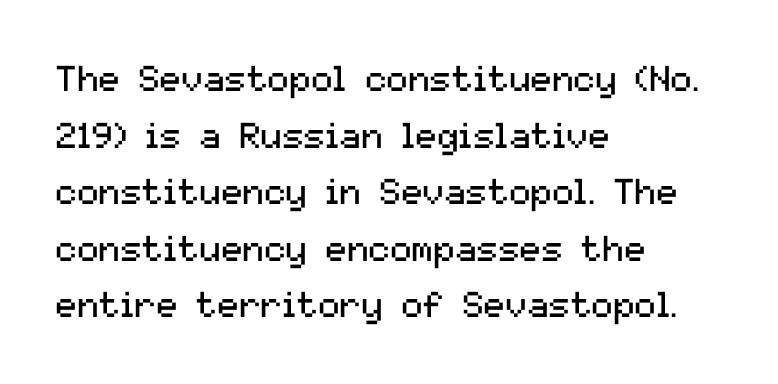
This sample keeps an unexceptional amount of space between lines. This is roman type, the default non-slanted kind. Visually the block forms a straight wall on the left and a jagged coastline on the right. Default kerning and tracking; the words read as compact shapes. The characters display no serif detailing; their extremities are plain. This rendering features lettering with no underline.
